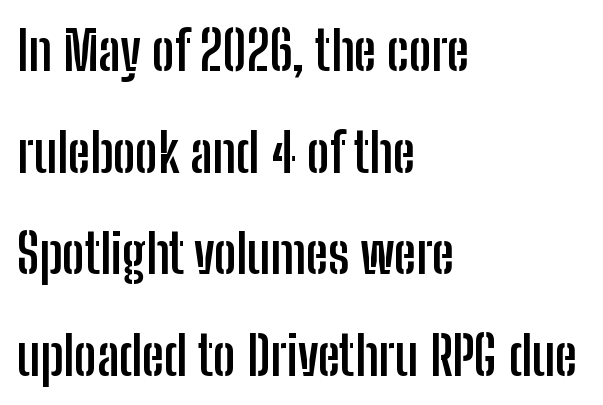
The foot of each line stays bare and open. Compared with an ordinary text face, these strokes are far heavier — a full bold. Vertical strokes here are truly vertical. Students, note that the glyphs here touch the page at normal intervals. Typographically, this falls in the sans-serif category. Varying glyph widths throughout — classic text-font behaviour.
